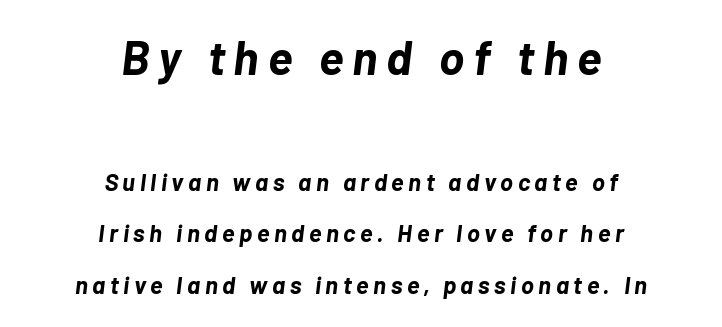
{"italic": "yes", "lean": "right", "slant_degrees": 7, "bold": "yes", "weight": "bold", "width": "normal", "stroke_contrast": "low", "x_height": "medium", "monospaced": "no", "underline": "no", "align": "center", "line_spacing": "loose", "line_spacing_ratio": 2.15, "larger_block": "first", "size_ratio": 1.96, "glyph_px": 47}
